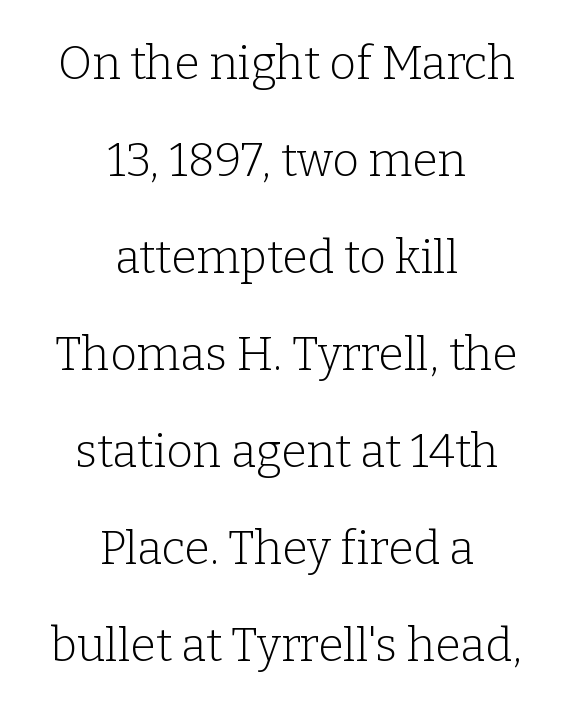
Bold? No — there's no thickening of the strokes. The passage shown stacks its lines with a broad gap. Little horizontal feet cap the strokes, marking this as serif type. The letters sit at their default tracking, neither squeezed nor spread. Italic: no, the glyphs are upright roman. Quick note: underline off.
